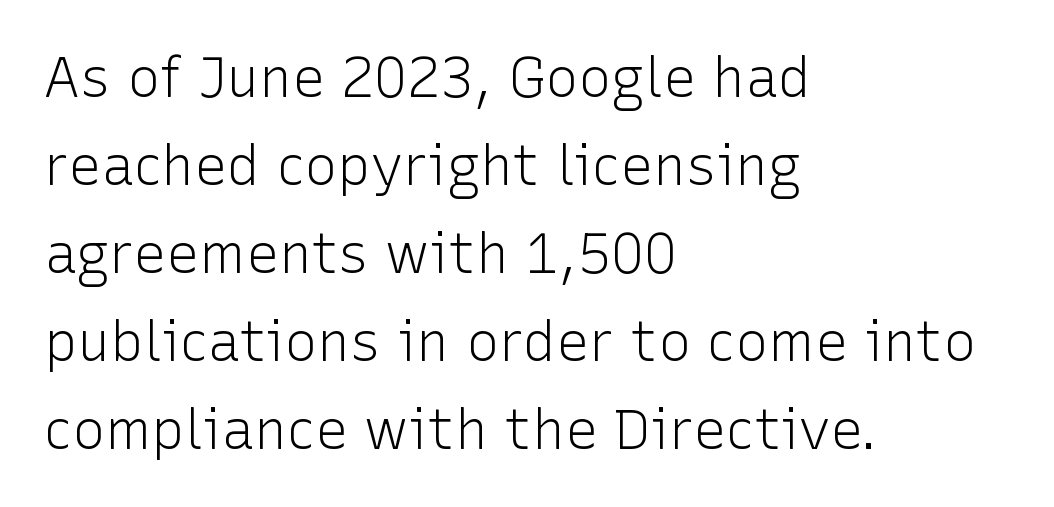
The image shows 55 px light sans-serif type, upright; set left-aligned, normal line spacing (1.6x), normal letter spacing, not underlined; low stroke contrast and a medium x-height.
